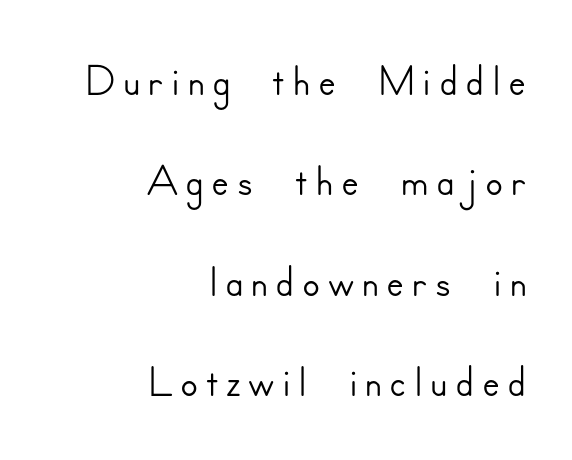
Q: Is the text italic (slanted)? A: No, it is upright.
Q: Is the typeface a serif or a sans-serif typeface? A: Sans-serif.
Q: Is the text underlined? A: No.
Q: How is the paragraph aligned? A: Right-aligned.
Q: Is the spacing between lines tight, normal or loose? A: Normal.
Q: Width (condensed, normal, or wide)? A: Normal.
Q: Stroke contrast? A: Low.
Q: x-height? A: Small.
Q: Monospaced? A: No.
